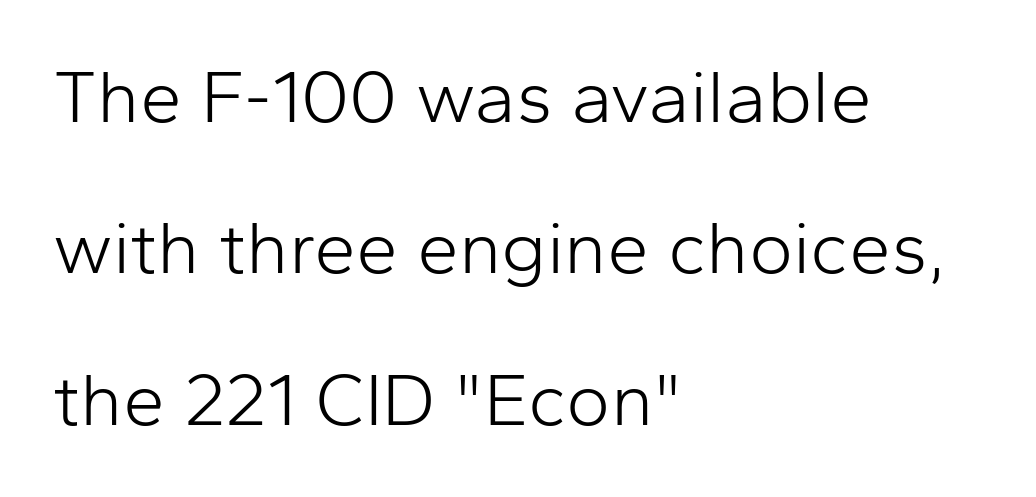
Ordinary non-slanted type is in use. The passage is arranged the way most books set body copy — flush left. Weight: regular or lighter. The block of text is sparse from top to bottom, with ample space between rows. Here the designer chose a conventional face with non-uniform glyph widths. Here the glyphs are tracked normally, forming tight word shapes.
